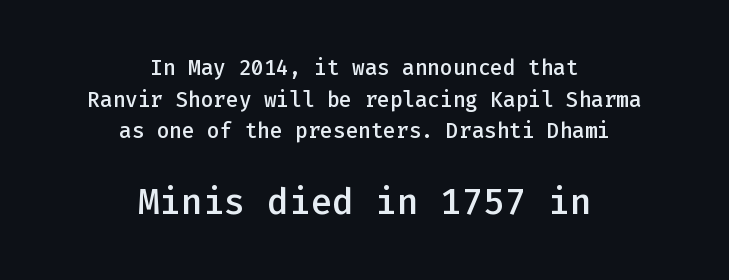
The image shows 36 px semibold sans-serif type, upright, monospaced; set centered, normal line spacing (1.51x), normal letter spacing, not underlined; the second (bottom) block is 1.71x larger; low stroke contrast and a medium x-height.
